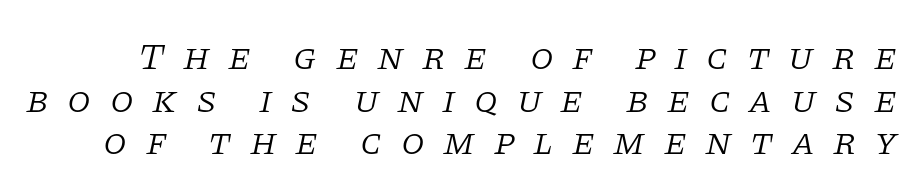
{"serif": "yes", "italic": "yes", "lean": "right", "slant_degrees": 11, "bold": "no", "weight": "light", "width": "normal", "stroke_contrast": "low", "x_height": "large", "monospaced": "no", "underline": "no", "line_spacing": "tight", "line_spacing_ratio": 1.12, "letter_spacing": "wide", "letter_spacing_em": 0.48, "glyph_px": 38}
